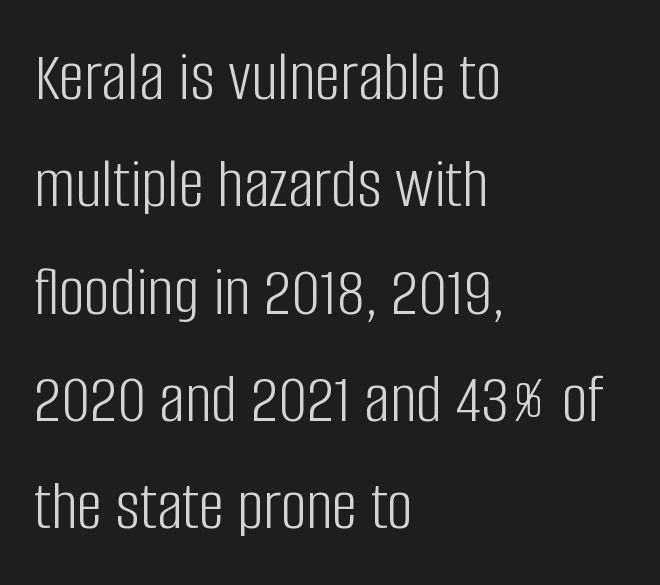
The image shows 72 px light, condensed sans-serif type, upright; set left-aligned, normal line spacing (1.49x), normal letter spacing, not underlined; low stroke contrast and a large x-height.
